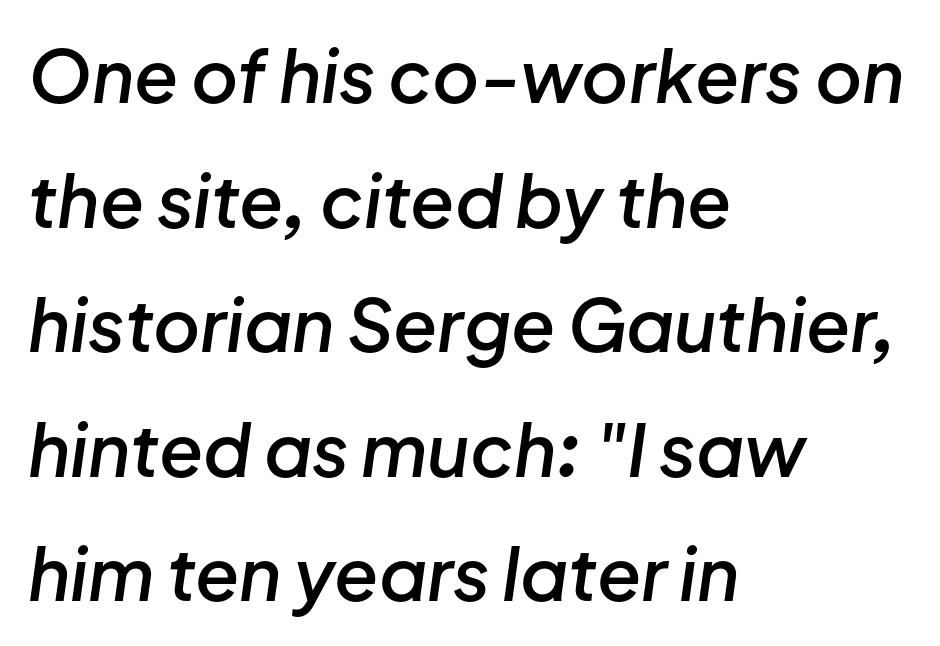
Q: Is the text bold? A: Semi-bold.
Q: Is the text italic (slanted)? A: Yes, it leans right by about 8 degrees.
Q: Is the text underlined? A: No.
Q: How is the paragraph aligned? A: Left-aligned.
Q: Is the spacing between letters normal or unusually wide? A: Normal.
Q: Width (condensed, normal, or wide)? A: Normal.
Q: Stroke contrast? A: Low.
Q: x-height? A: Medium.
Q: Monospaced? A: No.
